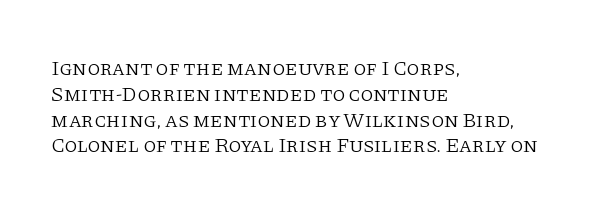
Visually the block forms a straight wall on the left and a jagged coastline on the right. This sample uses plain, unmodified letter spacing. The face looks like a standard text weight, possibly lighter. Check under the words: just untouched page. Does the lettering tilt? It doesn't — this is upright.
